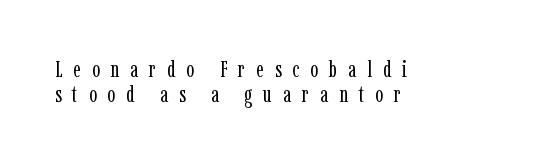
The image shows 23 px text type, upright; set left-aligned, tight line spacing (1.09x), unusually wide letter spacing (+0.48 em), not underlined.
